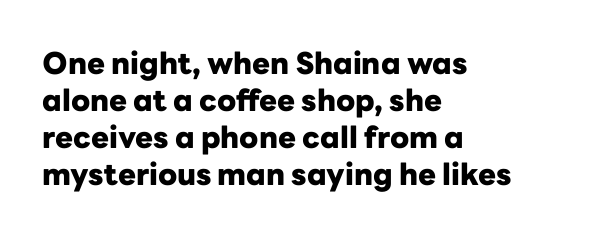
The image shows 30 px heavy sans-serif type, upright; set left-aligned, line spacing 1.23x, normal letter spacing, not underlined; low stroke contrast and a medium x-height.
